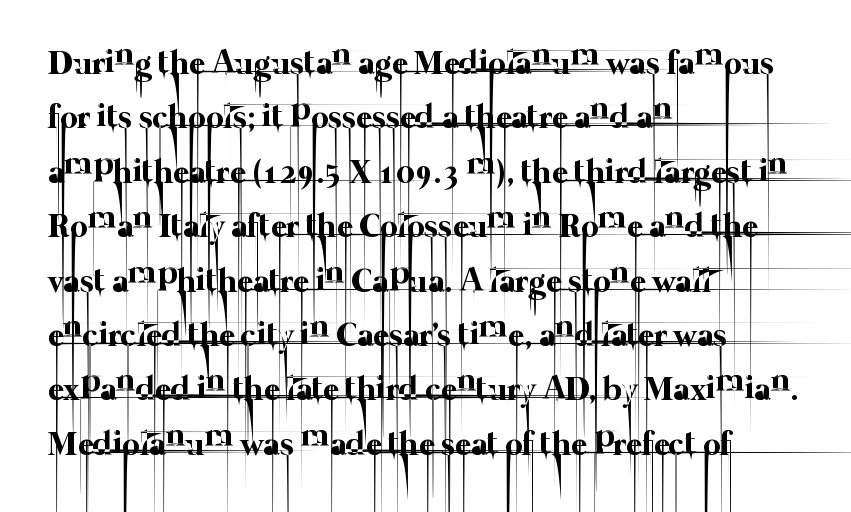
Q: Is the text bold? A: No.
Q: Is the text underlined? A: No.
Q: How is the paragraph aligned? A: Left-aligned.
Q: Is the spacing between letters normal or unusually wide? A: Normal.
Q: Is the spacing between lines tight, normal or loose? A: Normal.
Q: Width (condensed, normal, or wide)? A: Normal.
Q: Stroke contrast? A: Low.
Q: x-height? A: Medium.
Q: Monospaced? A: No.
